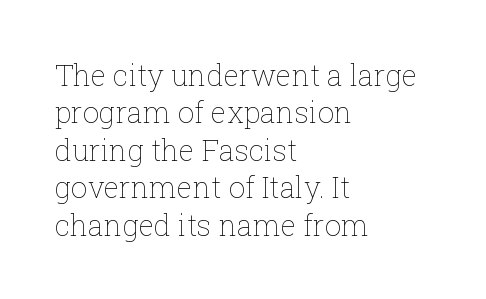
Q: Is the text bold? A: No.
Q: Is the text italic (slanted)? A: No, it is upright.
Q: Is the text underlined? A: No.
Q: How is the paragraph aligned? A: Left-aligned.
Q: Is the spacing between letters normal or unusually wide? A: Normal.
Q: Is the spacing between lines tight, normal or loose? A: Normal.
Q: Width (condensed, normal, or wide)? A: Normal.
Q: Stroke contrast? A: Low.
Q: x-height? A: Medium.
Q: Monospaced? A: No.
